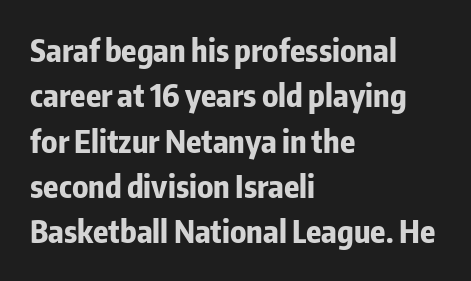
Descenders hang freely into open space. Looks like regular typesetting: each glyph gets only the width it needs. The horizontal fit of the characters is conventional and even. Leading matches the norm, producing a regular column. Is the type bold? Yes — the strokes are clearly thick and heavy. Classification — sans serif.
